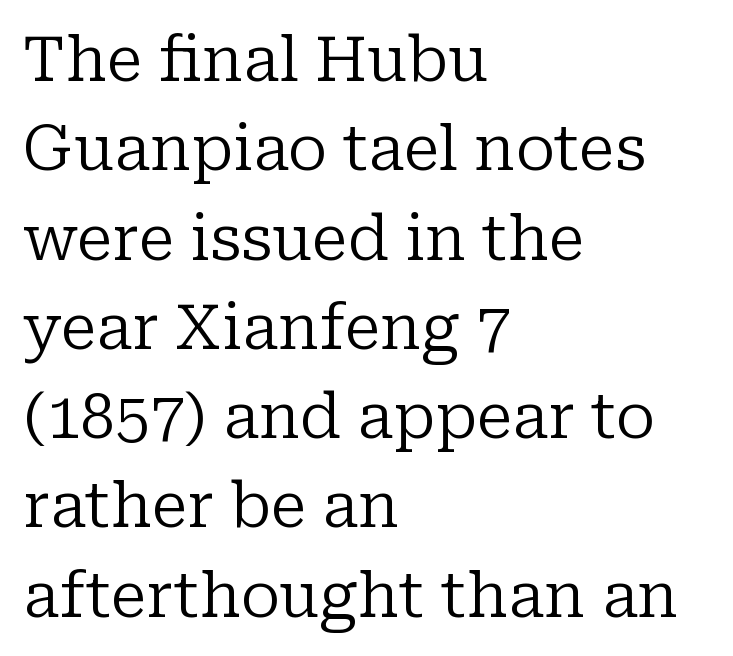
The image shows 62 px regular-weight serif type, upright; set left-aligned, normal line spacing (1.44x), normal letter spacing, not underlined; low stroke contrast and a medium x-height.
